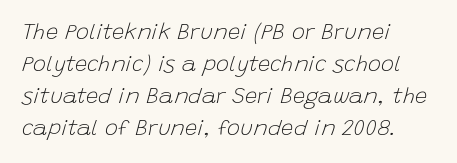
Q: Is the text bold? A: No.
Q: Is the text italic (slanted)? A: Yes, it leans right by about 15 degrees.
Q: Is the text underlined? A: No.
Q: How is the paragraph aligned? A: Left-aligned.
Q: Is the spacing between letters normal or unusually wide? A: Normal.
Q: Is the spacing between lines tight, normal or loose? A: Normal.
